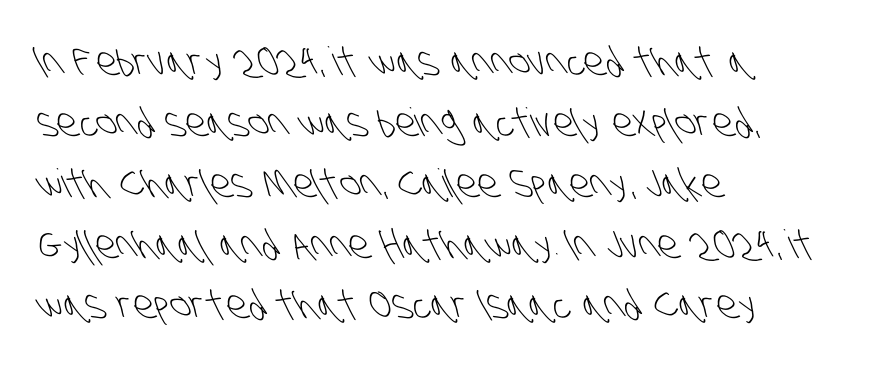
The image shows 39 px light, condensed sans-serif type; set left-aligned, normal line spacing (1.56x), normal letter spacing, not underlined; low stroke contrast and a large x-height.
